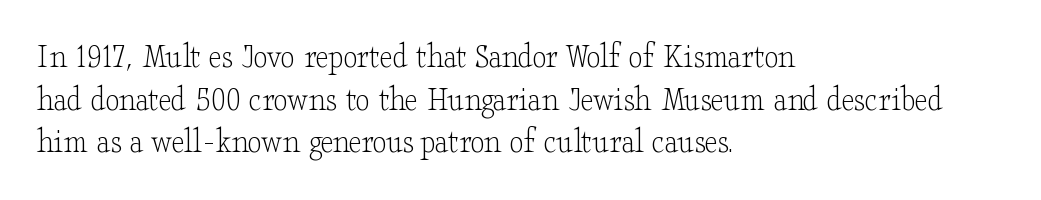
{"serif": "yes", "italic": "no", "bold": "no", "weight": "light", "width": "wide", "stroke_contrast": "low", "x_height": "small", "monospaced": "no", "underline": "no", "align": "left", "line_spacing_ratio": 1.22, "letter_spacing": "normal", "letter_spacing_em": 0.0, "glyph_px": 35}
